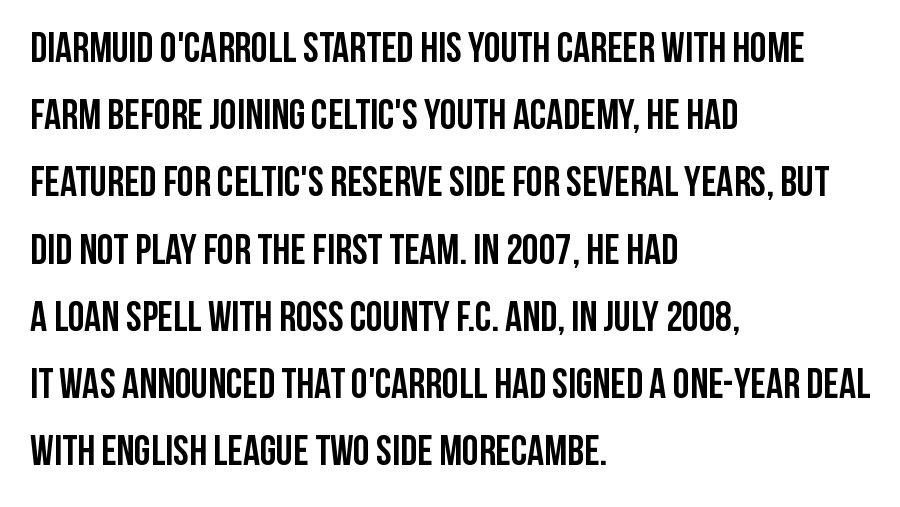
Bare-footed words on every line. The face used here is proportionally spaced, like ordinary book or web type. Horizontal bands of white between lines are of average thickness. The passage shown is emphatically bold. Honestly, the letter spacing is just normal — you wouldn't notice it.
